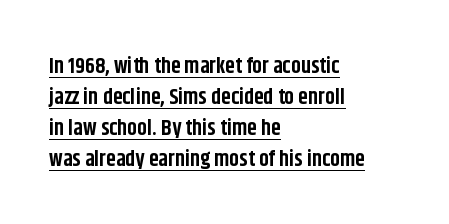
What stands out about the letter spacing? Nothing — it is the standard amount. Does the weight exceed regular? Yes, all the way to bold. In CSS terms this would be text-align: left. Is there any slant? The stems are plumb. The passage shown stacks its lines at a standard gap.
